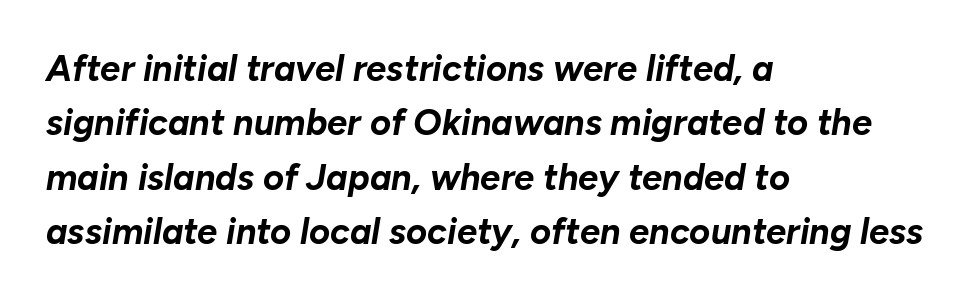
A bare baseline throughout the passage. Casual observation: everything's shoved over to the left. Regarding leading, the lines here are spaced in the standard way. You could not count columns in this text — the font is proportionally spaced. Standard letterfit; no display-style spreading of the glyphs. Weight check: bold — yes, fully.
